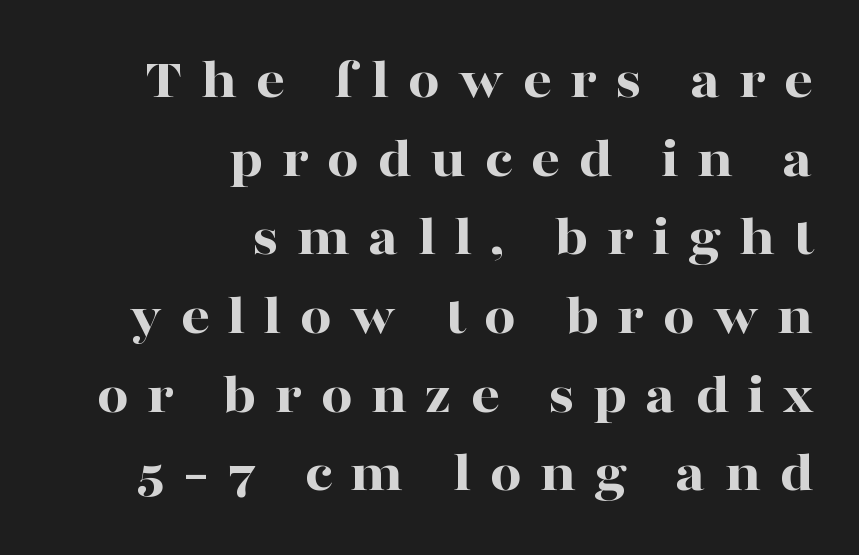
The image shows 57 px bold, wide serif type, upright; set right-aligned, normal line spacing (1.38x), unusually wide letter spacing (+0.32 em), not underlined; high stroke contrast and a medium x-height.
